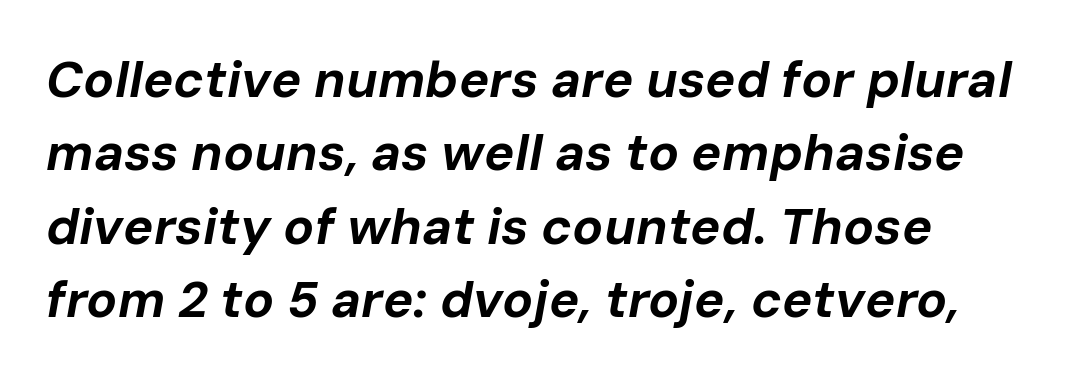
{"italic": "yes", "lean": "right", "slant_degrees": 10, "bold": "yes", "weight": "bold", "width": "normal", "stroke_contrast": "low", "x_height": "medium", "monospaced": "no", "underline": "no", "align": "left", "line_spacing": "normal", "line_spacing_ratio": 1.44, "letter_spacing": "normal", "letter_spacing_em": 0.0, "glyph_px": 51}
